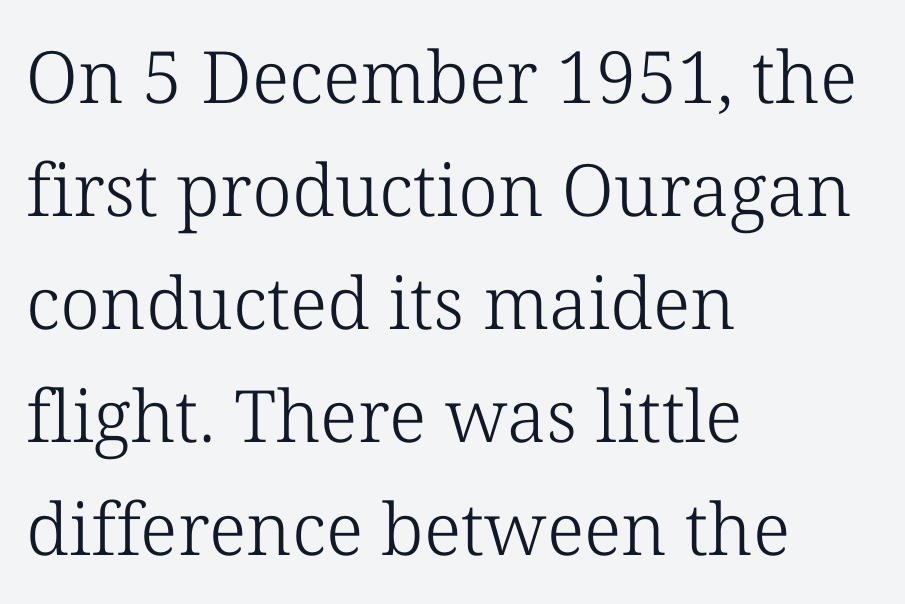
{"serif": "yes", "italic": "no", "bold": "no", "weight": "light", "width": "normal", "stroke_contrast": "low", "x_height": "medium", "monospaced": "no", "underline": "no", "align": "left", "line_spacing": "normal", "line_spacing_ratio": 1.57, "letter_spacing": "normal", "letter_spacing_em": 0.0, "glyph_px": 72}
